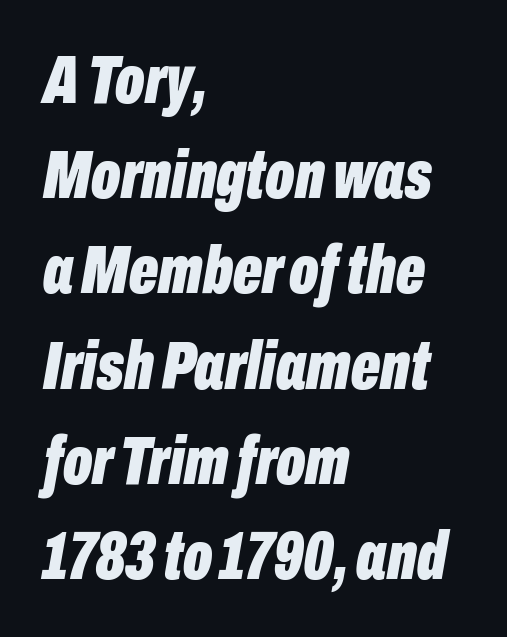
Q: Is the text bold? A: Yes.
Q: Is the text italic (slanted)? A: Yes, it leans right by about 10 degrees.
Q: Is the text underlined? A: No.
Q: How is the paragraph aligned? A: Left-aligned.
Q: Is the spacing between letters normal or unusually wide? A: Normal.
Q: Is the spacing between lines tight, normal or loose? A: Normal.
Q: Width (condensed, normal, or wide)? A: Condensed.
Q: Stroke contrast? A: Low.
Q: x-height? A: Medium.
Q: Monospaced? A: No.
